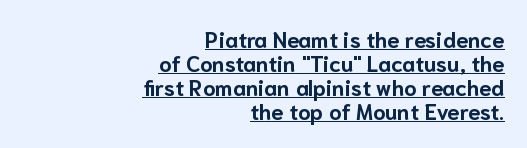
{"italic": "no", "bold": "yes", "underline": "yes", "align": "right", "line_spacing": "tight", "line_spacing_ratio": 1.09, "letter_spacing": "normal", "letter_spacing_em": 0.0, "glyph_px": 22}
